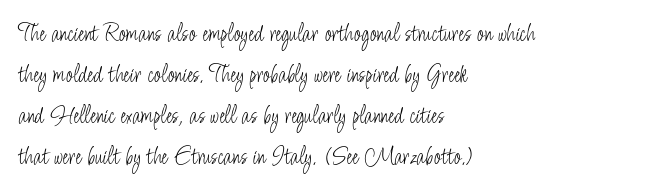
The image shows 26 px text type; set left-aligned, normal line spacing (1.58x), normal letter spacing, not underlined.
